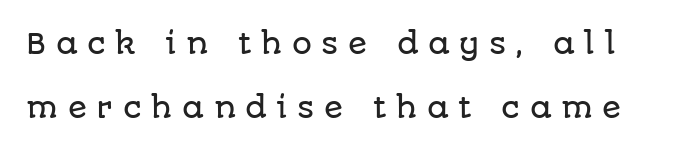
The image shows 28 px sans-serif type, upright; set loose line spacing (2.29x), unusually wide letter spacing (+0.34 em), not underlined; low stroke contrast and a large x-height.
